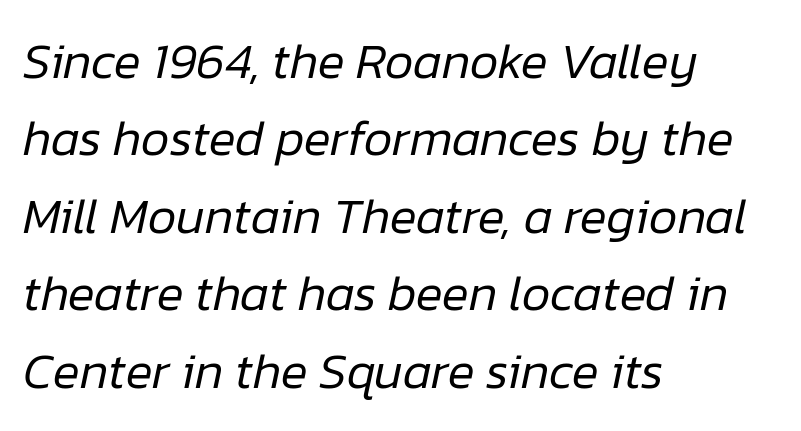
{"italic": "yes", "lean": "right", "slant_degrees": 12, "bold": "no", "weight": "regular", "width": "normal", "stroke_contrast": "low", "x_height": "medium", "monospaced": "no", "underline": "no", "align": "left", "line_spacing": "normal", "line_spacing_ratio": 1.55, "letter_spacing": "normal", "letter_spacing_em": 0.0, "glyph_px": 50}
